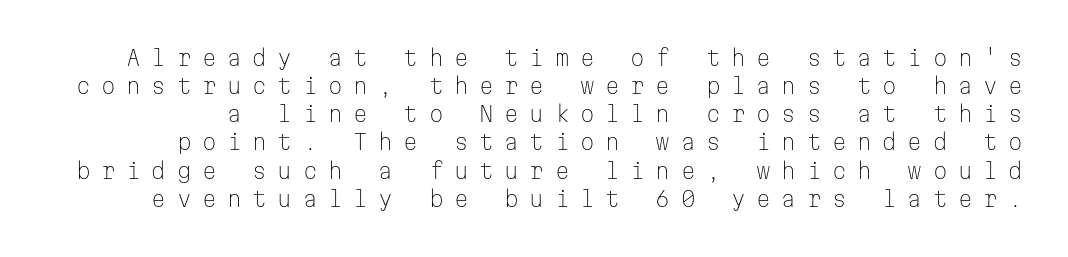
Q: Is the text bold? A: No.
Q: Is the text italic (slanted)? A: No, it is upright.
Q: Is the text underlined? A: No.
Q: Is the spacing between letters normal or unusually wide? A: Unusually wide.
Q: Is the spacing between lines tight, normal or loose? A: Normal.
